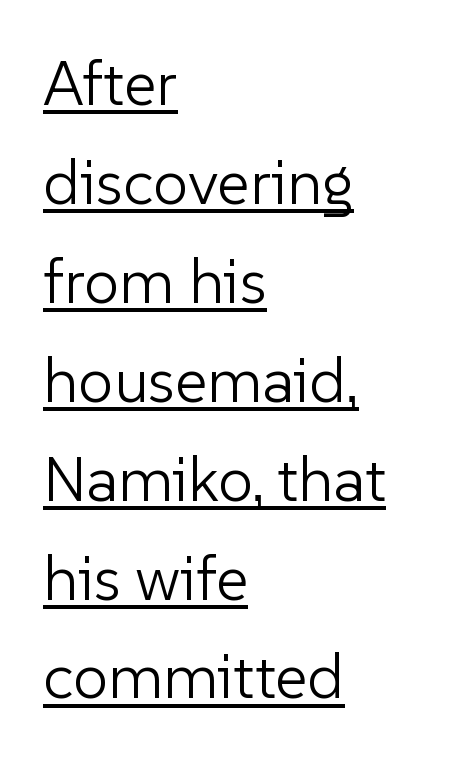
The passage shown is underscored from start to finish. The weight would be labelled regular, book, light, or lighter still. Proportional: the letters do not fall into vertical columns. Compared with a centered layout, this one pins lines to the left instead.
